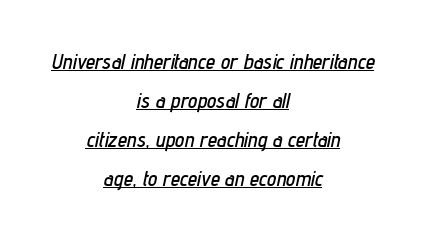
The image shows 21 px text type, italic (leaning right); set centered, line spacing 1.86x, normal letter spacing, underlined.
